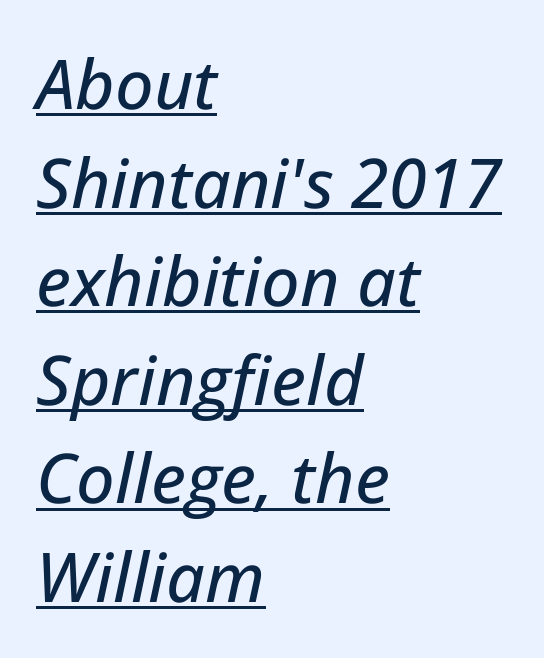
Q: Is the text italic (slanted)? A: Yes, it leans right by about 12 degrees.
Q: Is the text underlined? A: Yes.
Q: How is the paragraph aligned? A: Left-aligned.
Q: Is the spacing between letters normal or unusually wide? A: Normal.
Q: Is the spacing between lines tight, normal or loose? A: Normal.
Q: Width (condensed, normal, or wide)? A: Normal.
Q: Stroke contrast? A: Low.
Q: x-height? A: Medium.
Q: Monospaced? A: No.
